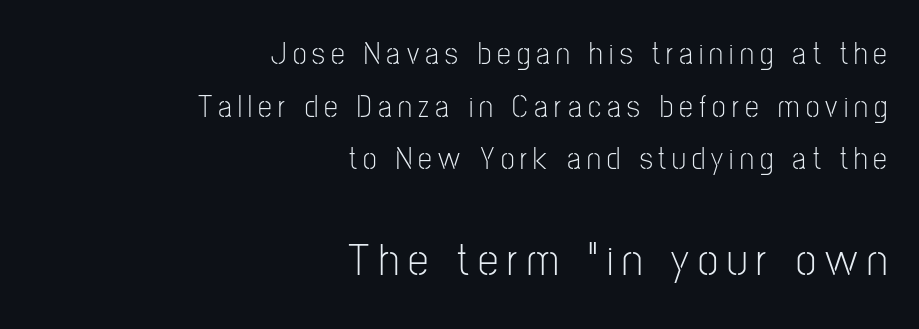
Q: Is the text bold? A: No.
Q: Is the text italic (slanted)? A: No, it is upright.
Q: Is the typeface a serif or a sans-serif typeface? A: Sans-serif.
Q: Is the text underlined? A: No.
Q: How is the paragraph aligned? A: Right-aligned.
Q: Is the spacing between letters normal or unusually wide? A: Unusually wide.
Q: Is the spacing between lines tight, normal or loose? A: Normal.
Q: Which block of text is set in a larger size, the first (top) or the second (bottom)? A: The second (bottom) one.
Q: Width (condensed, normal, or wide)? A: Condensed.
Q: Stroke contrast? A: Low.
Q: x-height? A: Medium.
Q: Monospaced? A: No.
